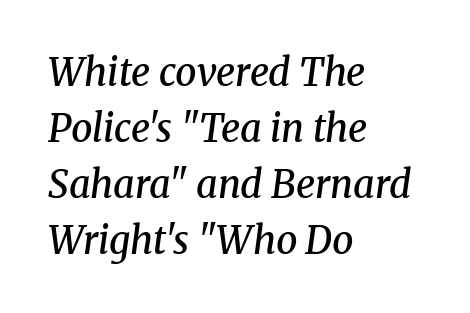
Do the characters align in a grid? No, the font is proportional. In terms of weight, the rendering is demibold, just under bold. Is there much room between lines? A standard amount, neither cramped nor airy. Note: serifs present on the glyphs.
